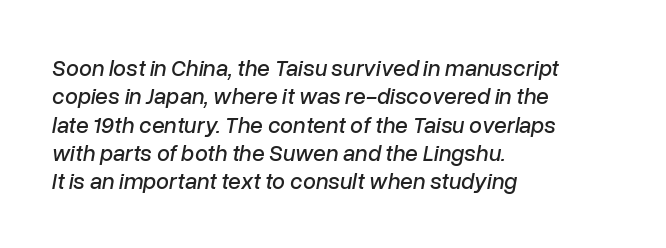
Q: Is the text italic (slanted)? A: Yes, it leans right by about 10 degrees.
Q: Is the text underlined? A: No.
Q: How is the paragraph aligned? A: Left-aligned.
Q: Is the spacing between letters normal or unusually wide? A: Normal.
